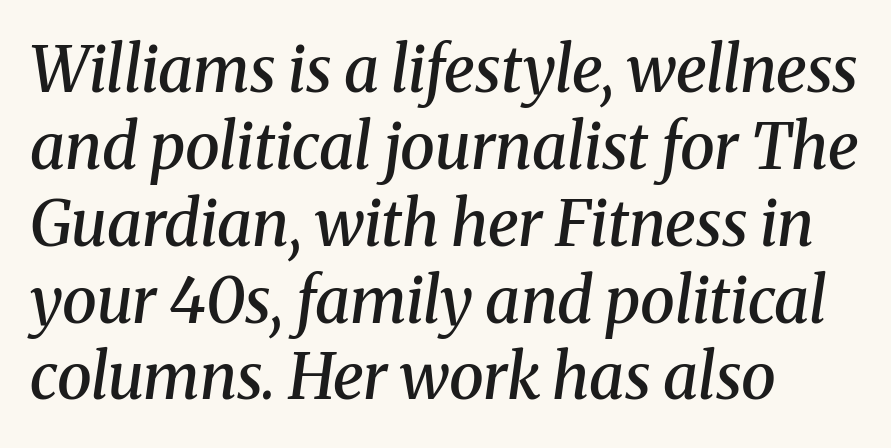
The image shows 63 px semibold serif type, italic (leaning right); set left-aligned, line spacing 1.22x, normal letter spacing, not underlined; medium stroke contrast and a medium x-height.
